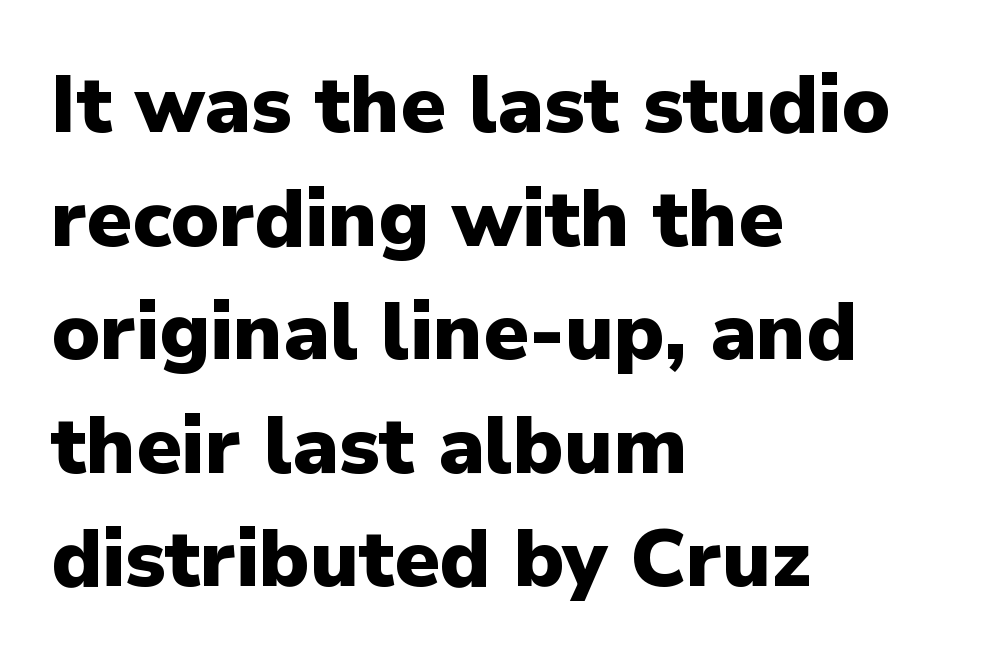
Q: Is the text bold? A: Yes.
Q: Is the text italic (slanted)? A: No, it is upright.
Q: Is the typeface a serif or a sans-serif typeface? A: Sans-serif.
Q: Is the text underlined? A: No.
Q: How is the paragraph aligned? A: Left-aligned.
Q: Is the spacing between letters normal or unusually wide? A: Normal.
Q: Is the spacing between lines tight, normal or loose? A: Normal.
Q: Width (condensed, normal, or wide)? A: Normal.
Q: Stroke contrast? A: Low.
Q: x-height? A: Medium.
Q: Monospaced? A: No.
